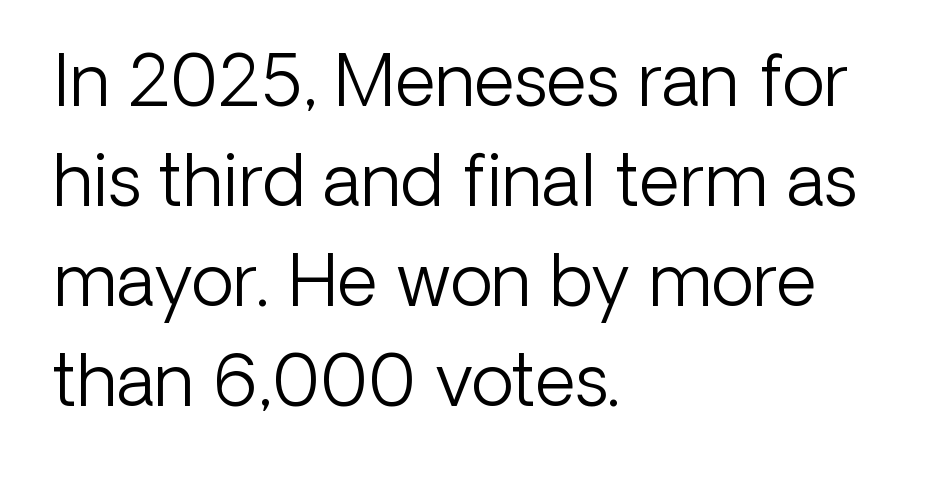
Q: Is the text bold? A: No.
Q: Is the text italic (slanted)? A: No, it is upright.
Q: Is the typeface a serif or a sans-serif typeface? A: Sans-serif.
Q: Is the text underlined? A: No.
Q: How is the paragraph aligned? A: Left-aligned.
Q: Is the spacing between letters normal or unusually wide? A: Normal.
Q: Is the spacing between lines tight, normal or loose? A: Normal.
Q: Width (condensed, normal, or wide)? A: Normal.
Q: Stroke contrast? A: Low.
Q: x-height? A: Medium.
Q: Monospaced? A: No.
